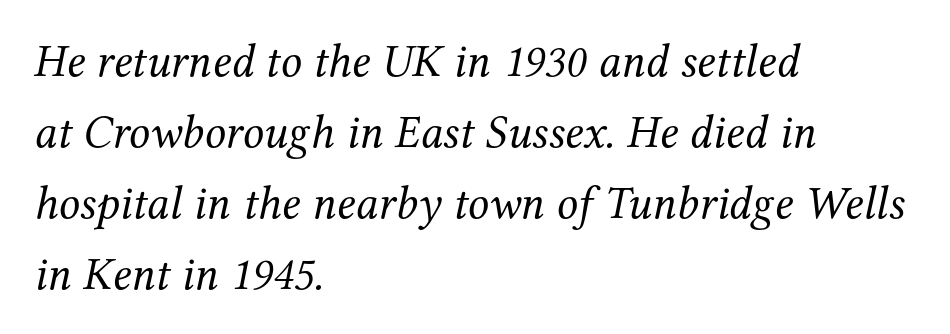
{"serif": "yes", "italic": "yes", "lean": "right", "slant_degrees": 12, "bold": "no", "weight": "regular", "width": "normal", "stroke_contrast": "medium", "x_height": "medium", "monospaced": "no", "underline": "no", "align": "left", "line_spacing": "normal", "line_spacing_ratio": 1.51, "letter_spacing": "normal", "letter_spacing_em": 0.0, "glyph_px": 47}
